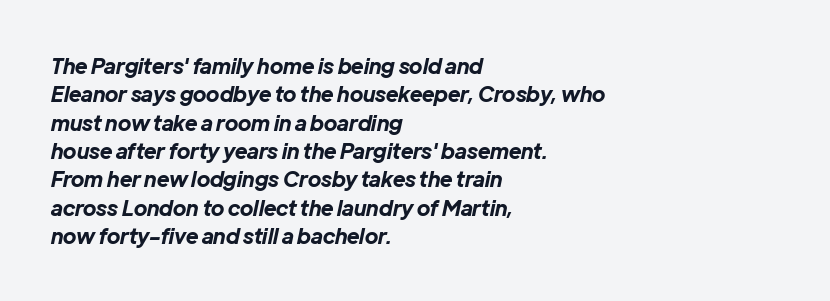
{"italic": "yes", "lean": "right", "slant_degrees": 12, "bold": "yes", "underline": "no", "align": "left", "line_spacing": "normal", "line_spacing_ratio": 1.35, "letter_spacing": "normal", "letter_spacing_em": 0.0, "glyph_px": 21}
